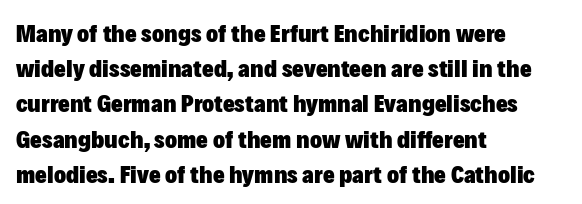
Q: Is the text bold? A: Yes.
Q: Is the text italic (slanted)? A: No, it is upright.
Q: Is the text underlined? A: No.
Q: How is the paragraph aligned? A: Left-aligned.
Q: Is the spacing between letters normal or unusually wide? A: Normal.
Q: Is the spacing between lines tight, normal or loose? A: Normal.
